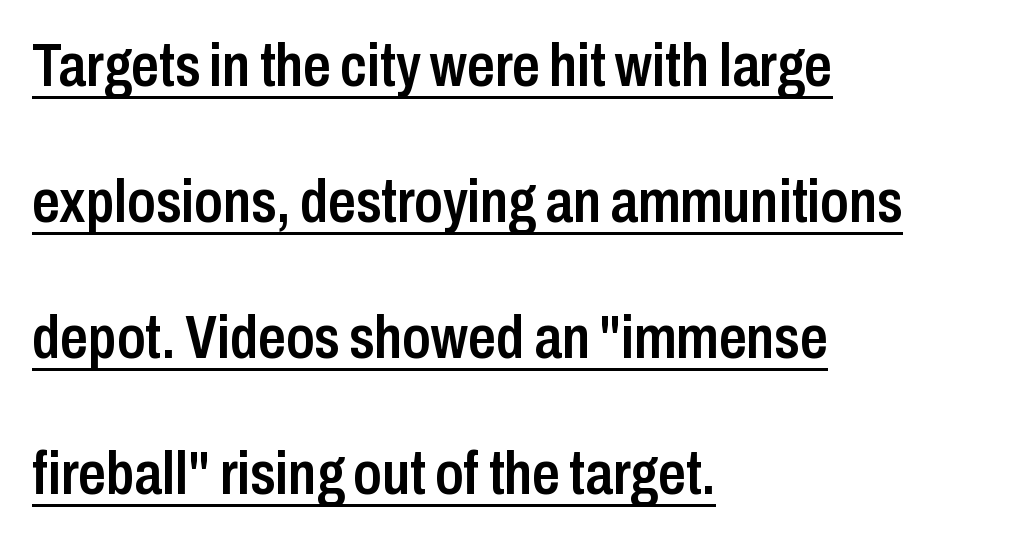
The image shows 61 px semibold, condensed sans-serif type, upright; set left-aligned, loose line spacing (2.23x), normal letter spacing, underlined; low stroke contrast and a medium x-height.
